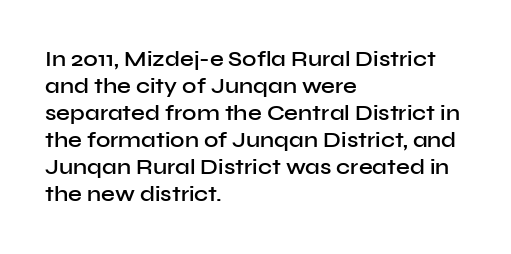
The gap between lines stays unmarked. Casual observation: everything's shoved over to the left. The glyphs have the mass of a demibold cut, below bold. The lettering stays uniformly vertical, giving the passage a roman look. Honestly, the letter spacing is just normal — you wouldn't notice it.
